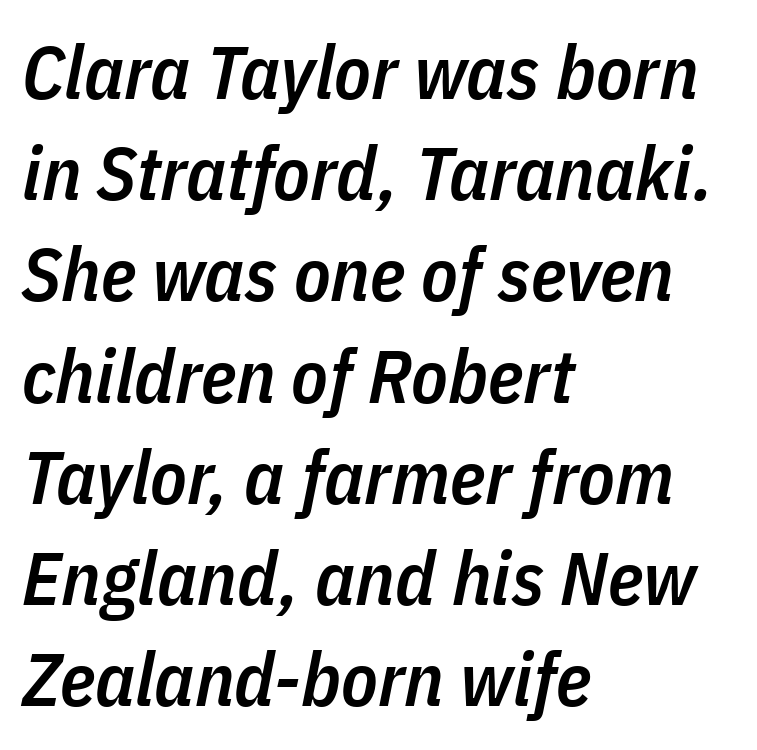
{"italic": "yes", "lean": "right", "slant_degrees": 11, "bold": "semi", "weight": "semibold", "width": "condensed", "stroke_contrast": "low", "x_height": "medium", "monospaced": "no", "underline": "no", "align": "left", "line_spacing": "normal", "line_spacing_ratio": 1.35, "letter_spacing": "normal", "letter_spacing_em": 0.0, "glyph_px": 75}
